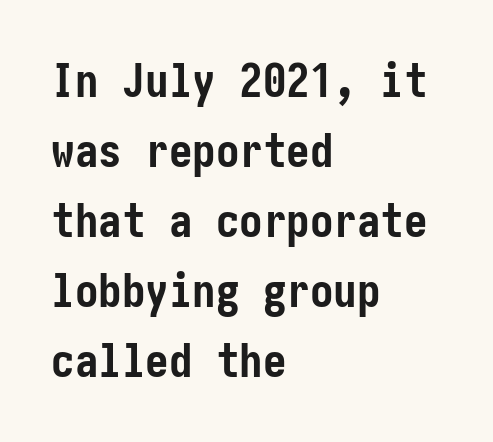
Q: Is the text bold? A: Yes.
Q: Is the text italic (slanted)? A: No, it is upright.
Q: Is the typeface a serif or a sans-serif typeface? A: Sans-serif.
Q: Is the text underlined? A: No.
Q: How is the paragraph aligned? A: Left-aligned.
Q: Is the spacing between letters normal or unusually wide? A: Normal.
Q: Is the spacing between lines tight, normal or loose? A: Normal.
Q: Width (condensed, normal, or wide)? A: Condensed.
Q: Stroke contrast? A: Low.
Q: x-height? A: Medium.
